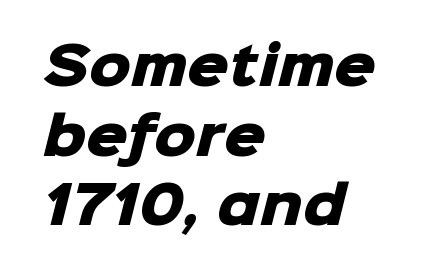
{"serif": "no", "bold": "yes", "weight": "heavy", "width": "normal", "stroke_contrast": "low", "x_height": "medium", "monospaced": "no", "underline": "no", "align": "left", "line_spacing": "normal", "line_spacing_ratio": 1.34, "letter_spacing": "normal", "letter_spacing_em": 0.0, "glyph_px": 52}
